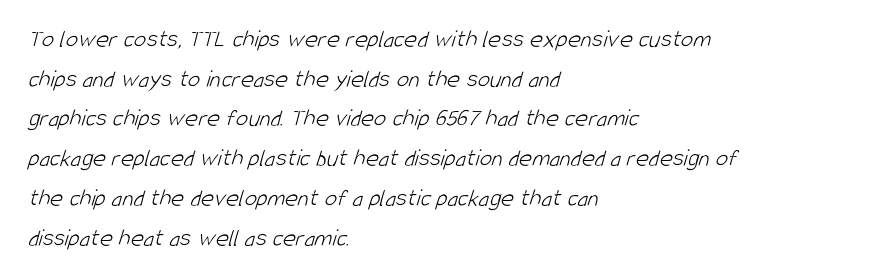
Q: Is the text bold? A: No.
Q: Is the text underlined? A: No.
Q: How is the paragraph aligned? A: Left-aligned.
Q: Is the spacing between letters normal or unusually wide? A: Normal.
Q: Is the spacing between lines tight, normal or loose? A: Normal.
